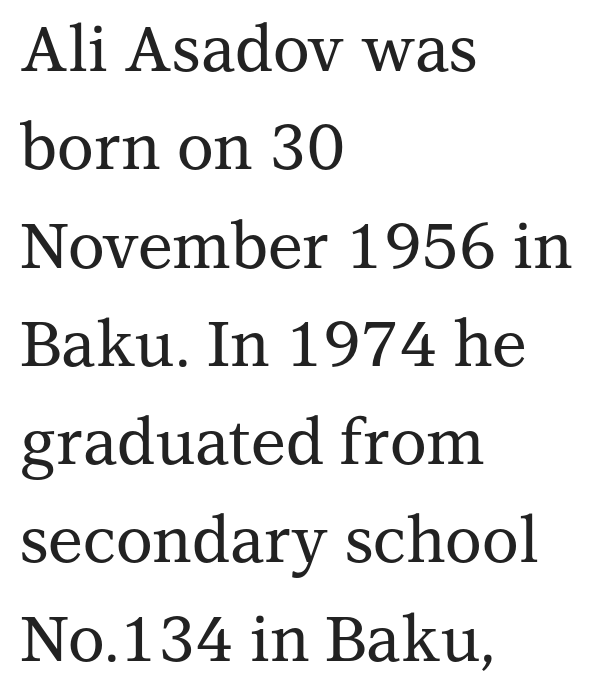
The image shows 63 px serif type, upright; set left-aligned, normal line spacing (1.56x), normal letter spacing, not underlined; medium stroke contrast and a medium x-height.
